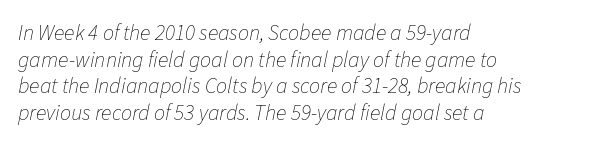
The image shows 22 px text type, italic (leaning right); set left-aligned, line spacing 1.21x, normal letter spacing, not underlined.
